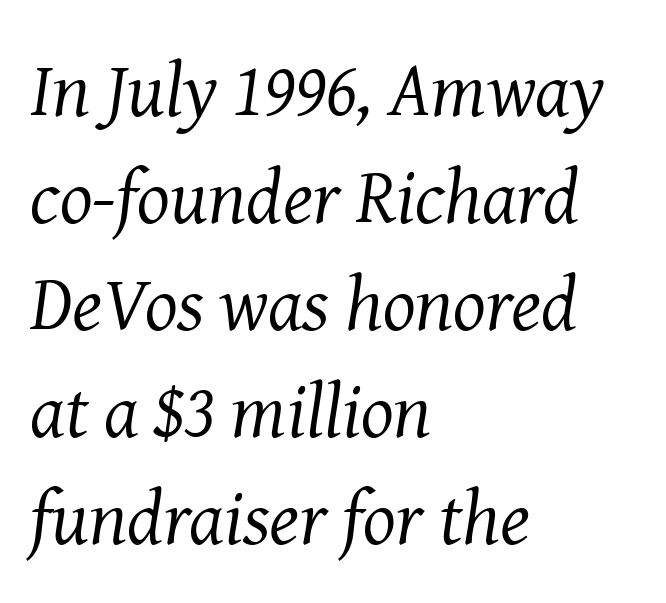
This reads as an unemphasized weight, regular at the heaviest. Slant detected: the letters are inclined. If you drew a ruler down the left edge, every line would touch it. Quick note: interline space is typical. The passage shown is typeset with a serif family.
